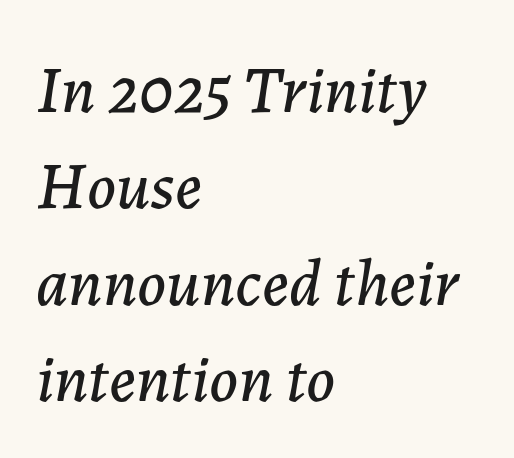
Standard letterfit; no display-style spreading of the glyphs. Is this a fixed-width face? No — the glyphs have proportional, varying widths. It's the slanting kind of type. The gap between lines stays unmarked. Does the copy run flush right? No — it runs flush left.
